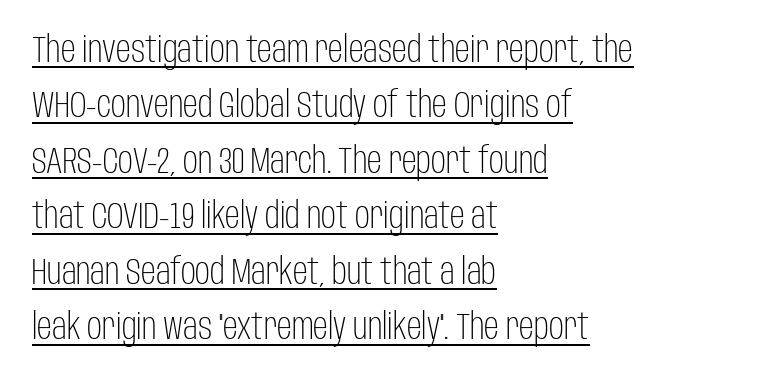
Q: Is the text bold? A: No.
Q: Is the text italic (slanted)? A: No, it is upright.
Q: Is the typeface a serif or a sans-serif typeface? A: Sans-serif.
Q: Is the text underlined? A: Yes.
Q: How is the paragraph aligned? A: Left-aligned.
Q: Is the spacing between letters normal or unusually wide? A: Normal.
Q: Is the spacing between lines tight, normal or loose? A: Normal.
Q: Width (condensed, normal, or wide)? A: Condensed.
Q: Stroke contrast? A: Low.
Q: x-height? A: Large.
Q: Monospaced? A: No.
